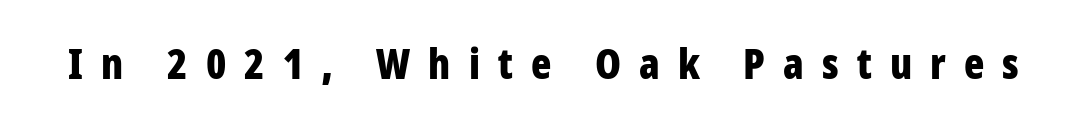
{"serif": "no", "italic": "no", "bold": "yes", "weight": "bold", "width": "condensed", "stroke_contrast": "low", "x_height": "medium", "monospaced": "no", "underline": "no", "letter_spacing": "wide", "letter_spacing_em": 0.43, "glyph_px": 42}
